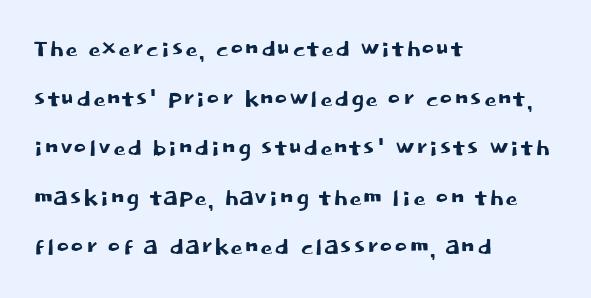
The image shows 32 px sans-serif type, upright; set left-aligned, normal line spacing (1.55x), normal letter spacing, not underlined; low stroke contrast and a large x-height.
